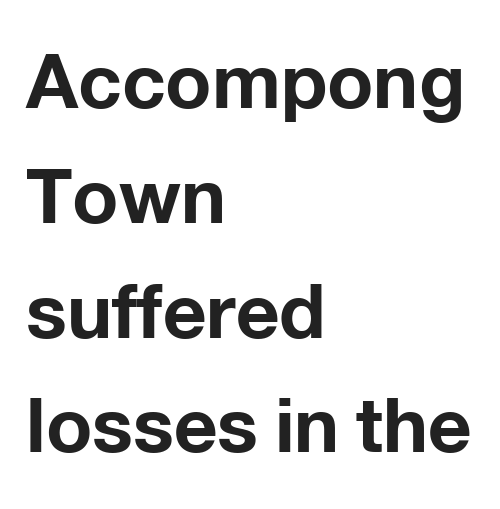
{"serif": "no", "italic": "no", "bold": "yes", "weight": "bold", "width": "normal", "stroke_contrast": "low", "x_height": "medium", "monospaced": "no", "underline": "no", "align": "left", "line_spacing": "normal", "line_spacing_ratio": 1.51, "letter_spacing": "normal", "letter_spacing_em": 0.0, "glyph_px": 76}
